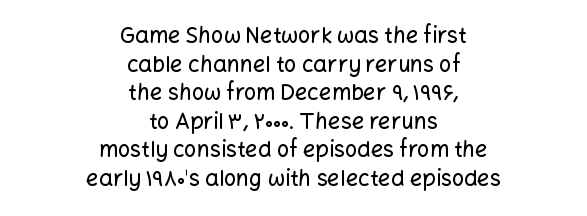
{"italic": "no", "underline": "no", "align": "center", "line_spacing": "normal", "line_spacing_ratio": 1.3, "letter_spacing": "normal", "letter_spacing_em": 0.0, "glyph_px": 22}
